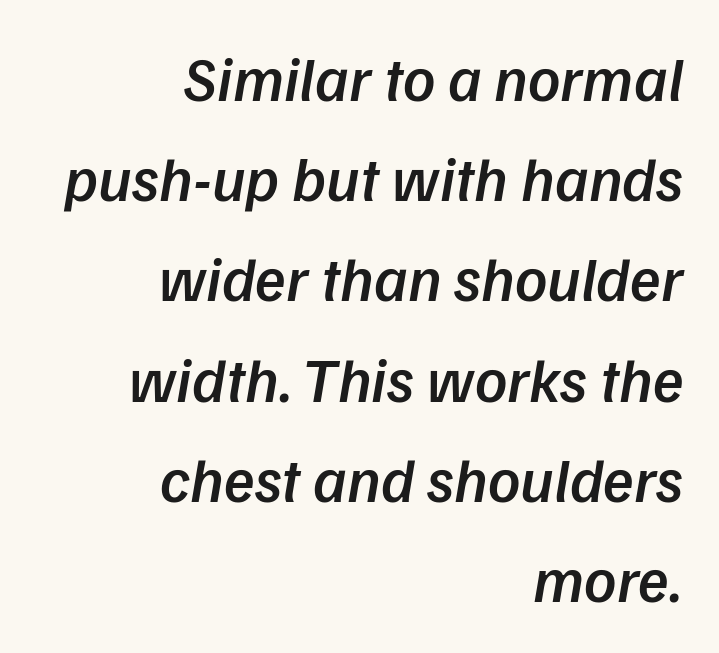
Leftover space on each line is placed entirely before the opening word. Each letter keeps its own natural width here, so spacing adapts to shape. Each word holds together tightly as a unit, with standard inter-letter gaps. Bold? Not quite — semibold, heavier than regular but stopping short.
